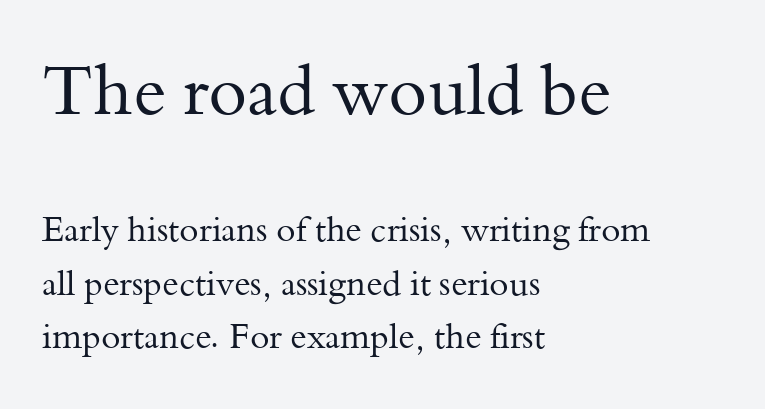
{"serif": "yes", "italic": "no", "bold": "no", "weight": "regular", "width": "normal", "stroke_contrast": "medium", "x_height": "small", "monospaced": "no", "underline": "no", "align": "left", "line_spacing": "normal", "line_spacing_ratio": 1.53, "letter_spacing": "normal", "letter_spacing_em": 0.0, "larger_block": "first", "size_ratio": 2.0, "glyph_px": 70}
